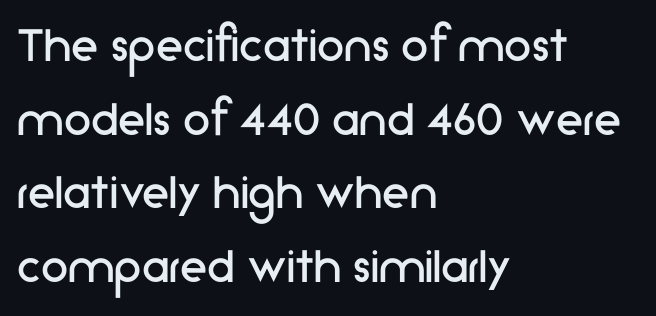
{"serif": "no", "italic": "no", "bold": "no", "weight": "regular", "width": "normal", "stroke_contrast": "low", "x_height": "medium", "monospaced": "no", "underline": "no", "align": "left", "line_spacing": "normal", "line_spacing_ratio": 1.34, "letter_spacing": "normal", "letter_spacing_em": 0.0, "glyph_px": 55}
